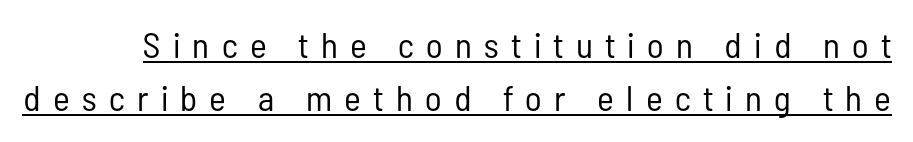
The typography opts for an upright posture over an oblique one. Inter-character spacing is expanded well beyond the font's built-in metrics. Stroke mass is kept to a normal reading level or below. One glance says typical: line gaps are just what's usual. Decoration check: the copy is underlined.
